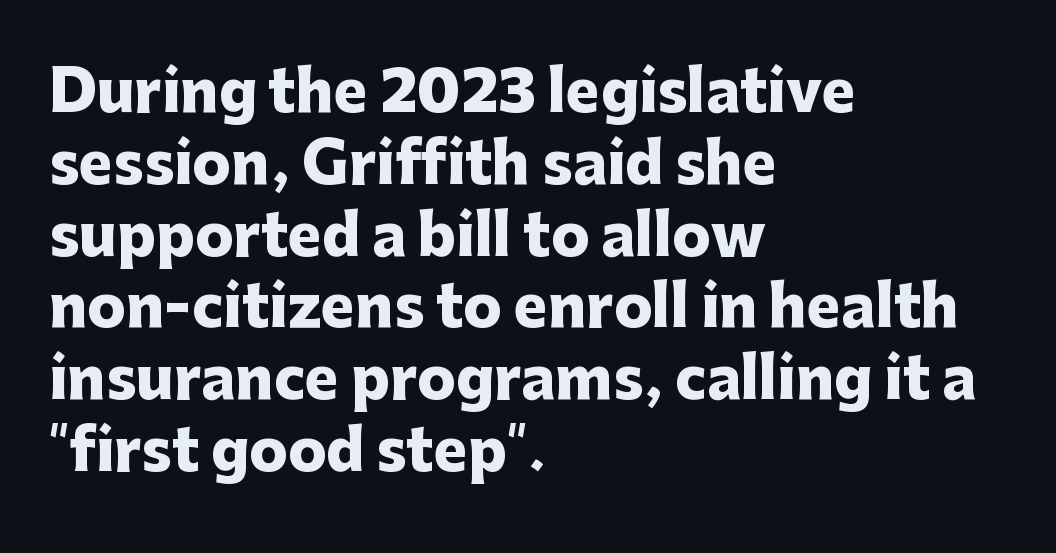
Designer's note — italics off, roman on. The passage is arranged the way most books set body copy — flush left. Horizontal bands of white between lines are of average thickness. This rendering features lettering with no underline. The glyphs in this specimen are sans serif. The rendering keeps characters at their native spacing.
